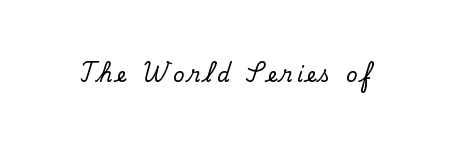
{"underline": "no", "letter_spacing": "wide", "letter_spacing_em": 0.22, "glyph_px": 20}
